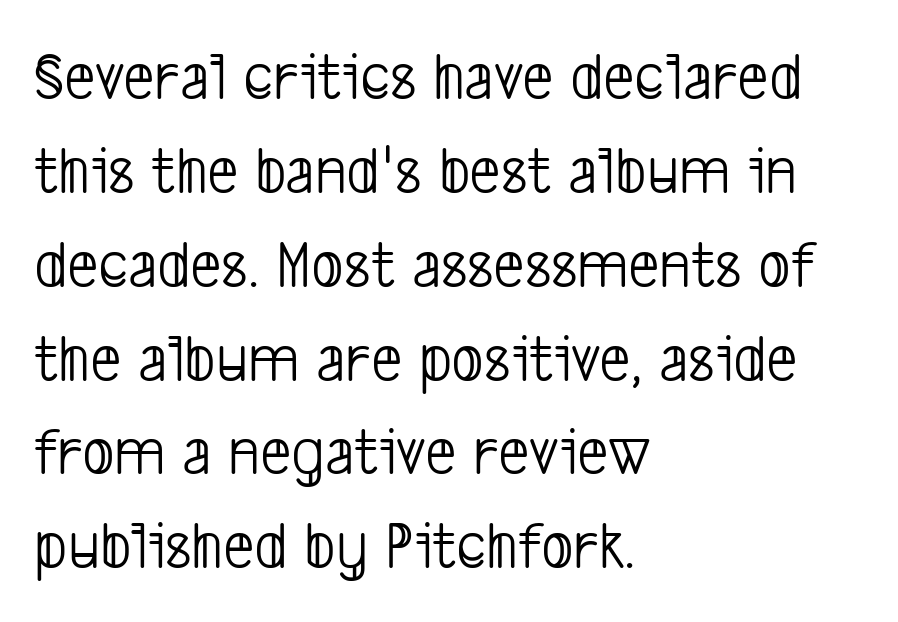
Here the designer chose a conventional face with non-uniform glyph widths. Typographically, this falls in the sans-serif category. The text block is weighted toward the left margin, trailing off unevenly rightward. Standard letterfit; no display-style spreading of the glyphs. If you measured baseline to baseline, you'd find a middling distance.
